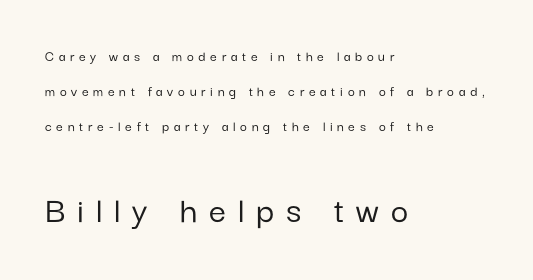
{"serif": "no", "italic": "no", "width": "normal", "stroke_contrast": "low", "x_height": "medium", "monospaced": "no", "underline": "no", "align": "left", "line_spacing": "loose", "line_spacing_ratio": 2.35, "letter_spacing": "wide", "letter_spacing_em": 0.31, "larger_block": "second", "size_ratio": 2.53, "glyph_px": 38}
